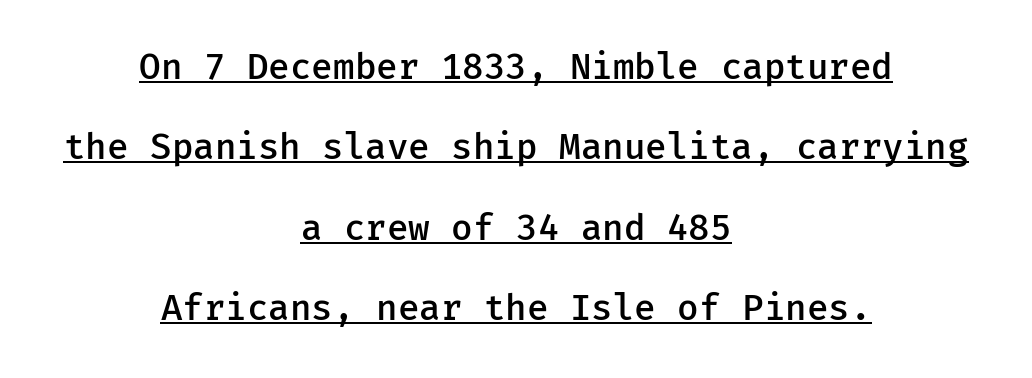
This sample is center-justified, so both line endings float freely. These lines were composed using upright roman letters. Spacing between characters is what you'd get straight out of the box. Regarding serifs, this sample does without them. Stroke thickness is moderately raised; the sample reads as semibold. The leading is generous, giving the passage an open texture.
